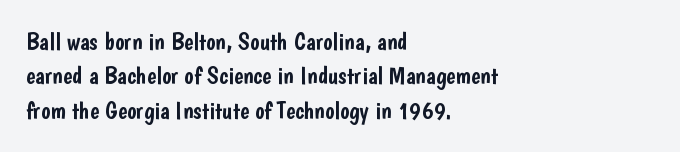
The image shows 25 px text type, upright; set left-aligned, normal line spacing (1.38x), normal letter spacing, not underlined.
